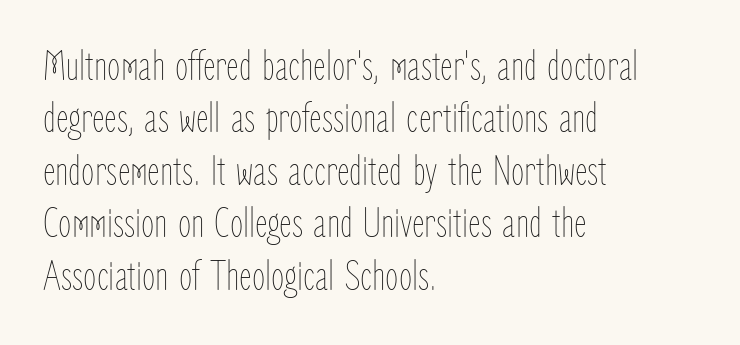
The image shows 43 px thin, condensed type, upright; set left-aligned, line spacing 1.22x, normal letter spacing, not underlined; low stroke contrast and a medium x-height.
